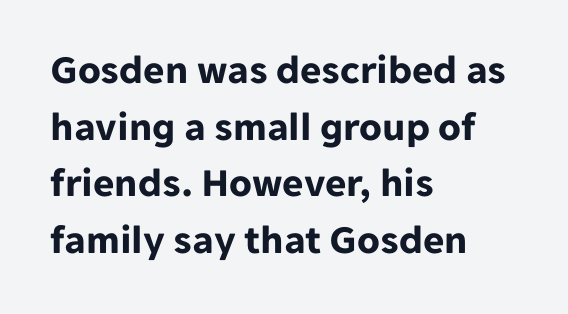
Spacing between characters is what you'd get straight out of the box. Glance below the letters and you will spot only blank space. This sample uses an upright cut, with every glyph sitting square on the baseline. The glyphs have the mass of a bold cut.
